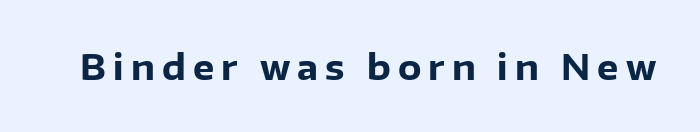
Q: Is the text bold? A: Yes.
Q: Is the text italic (slanted)? A: No, it is upright.
Q: Is the typeface a serif or a sans-serif typeface? A: Sans-serif.
Q: Is the text underlined? A: No.
Q: Is the spacing between letters normal or unusually wide? A: Unusually wide.
Q: Width (condensed, normal, or wide)? A: Normal.
Q: Stroke contrast? A: Low.
Q: x-height? A: Medium.
Q: Monospaced? A: No.
